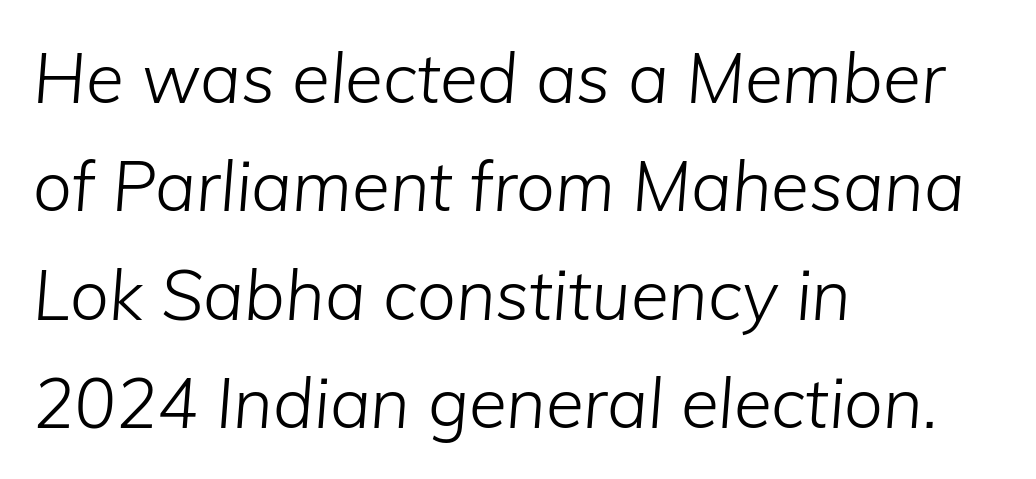
Q: Is the text bold? A: No.
Q: Is the text italic (slanted)? A: Yes, it leans right by about 5 degrees.
Q: Is the text underlined? A: No.
Q: How is the paragraph aligned? A: Left-aligned.
Q: Is the spacing between letters normal or unusually wide? A: Normal.
Q: Is the spacing between lines tight, normal or loose? A: Normal.
Q: Width (condensed, normal, or wide)? A: Normal.
Q: Stroke contrast? A: Low.
Q: x-height? A: Medium.
Q: Monospaced? A: No.
